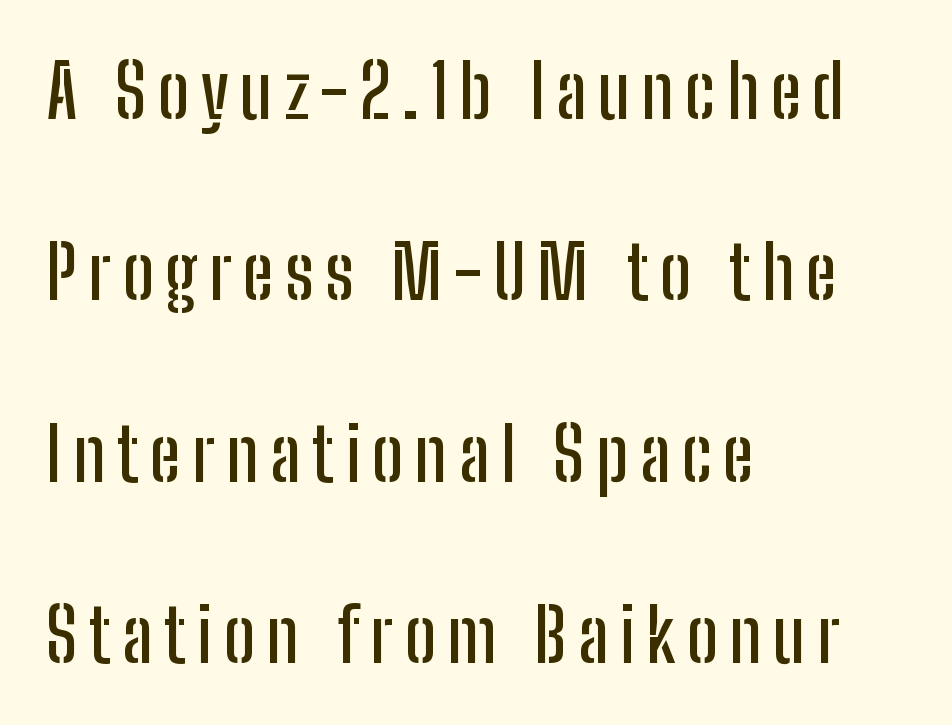
{"serif": "no", "italic": "no", "width": "condensed", "stroke_contrast": "low", "x_height": "medium", "monospaced": "no", "underline": "no", "align": "left", "line_spacing": "loose", "line_spacing_ratio": 2.45, "glyph_px": 74}
